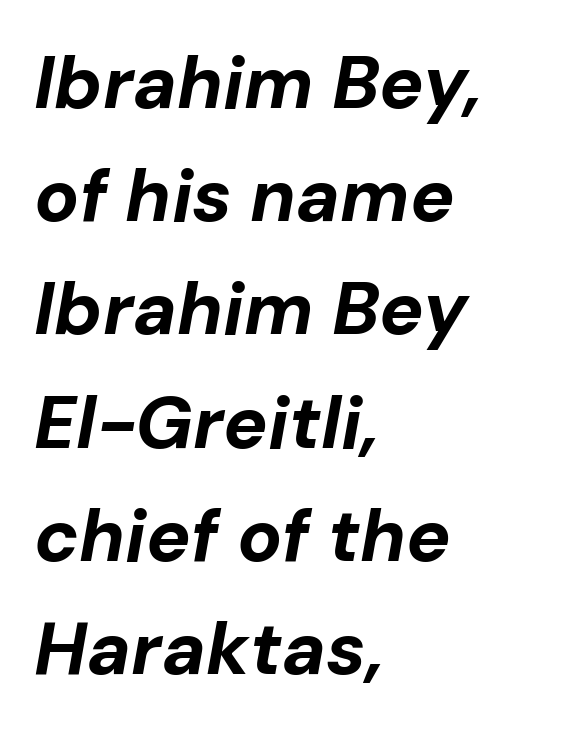
The image shows 74 px bold type, italic (leaning right); set left-aligned, normal line spacing (1.53x), normal letter spacing, not underlined; low stroke contrast and a medium x-height.
